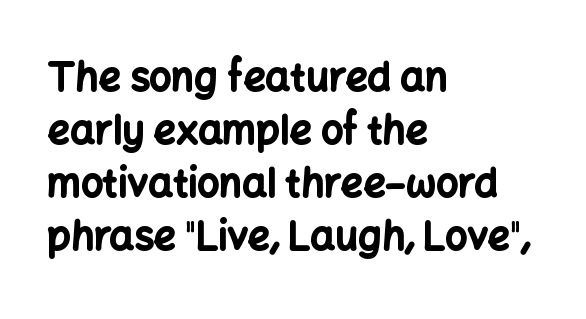
The image shows 39 px bold sans-serif type, upright; set left-aligned, normal line spacing (1.36x), normal letter spacing, not underlined; low stroke contrast and a medium x-height.
